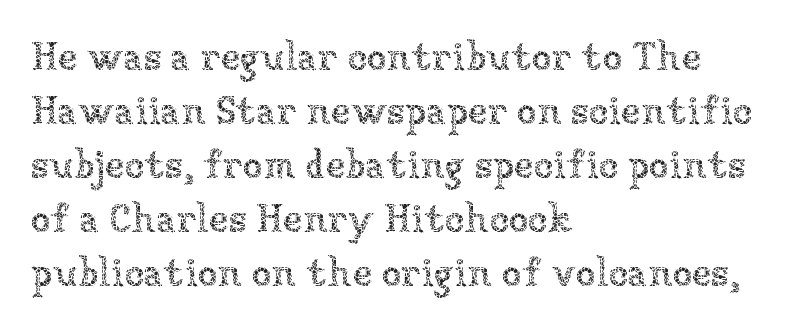
{"italic": "no", "bold": "no", "weight": "thin", "width": "normal", "stroke_contrast": "low", "x_height": "medium", "monospaced": "no", "underline": "no", "align": "left", "line_spacing": "normal", "line_spacing_ratio": 1.35, "letter_spacing": "normal", "letter_spacing_em": 0.0, "glyph_px": 40}
